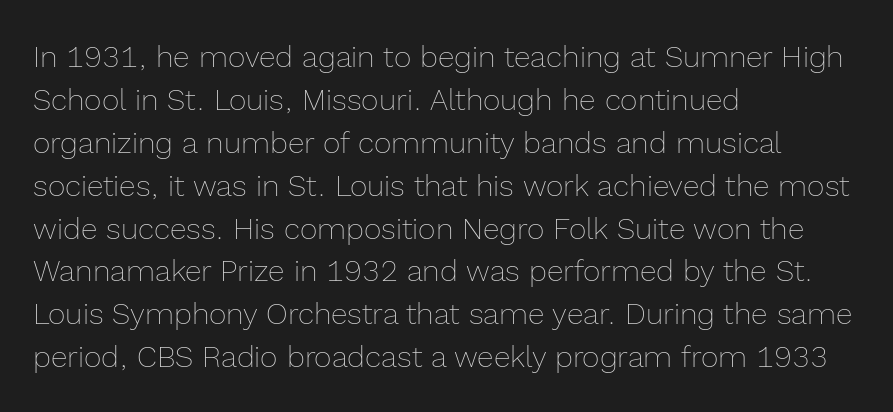
{"italic": "no", "bold": "no", "weight": "thin", "width": "normal", "x_height": "medium", "monospaced": "no", "underline": "no", "align": "left", "line_spacing": "normal", "line_spacing_ratio": 1.43, "letter_spacing": "normal", "letter_spacing_em": 0.0, "glyph_px": 30}
